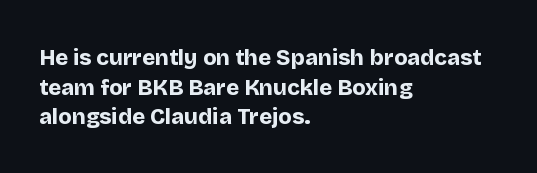
Q: Is the text bold? A: Yes.
Q: Is the text italic (slanted)? A: No, it is upright.
Q: Is the text underlined? A: No.
Q: How is the paragraph aligned? A: Left-aligned.
Q: Is the spacing between letters normal or unusually wide? A: Normal.
Q: Is the spacing between lines tight, normal or loose? A: Normal.
